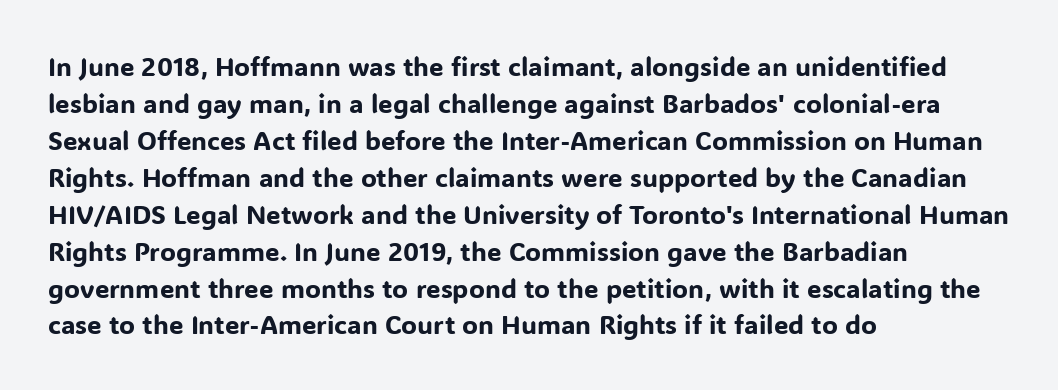
The image shows 26 px text type, upright; set left-aligned, normal line spacing (1.42x), normal letter spacing, not underlined.
